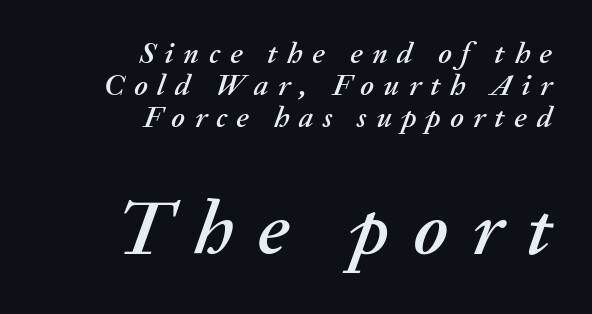
Q: Is the text italic (slanted)? A: Yes, it leans right by about 20 degrees.
Q: Is the text underlined? A: No.
Q: How is the paragraph aligned? A: Right-aligned.
Q: Is the spacing between letters normal or unusually wide? A: Unusually wide.
Q: Is the spacing between lines tight, normal or loose? A: Tight.
Q: Which block of text is set in a larger size, the first (top) or the second (bottom)? A: The second (bottom) one.
Q: Width (condensed, normal, or wide)? A: Normal.
Q: Stroke contrast? A: Medium.
Q: x-height? A: Medium.
Q: Monospaced? A: No.
